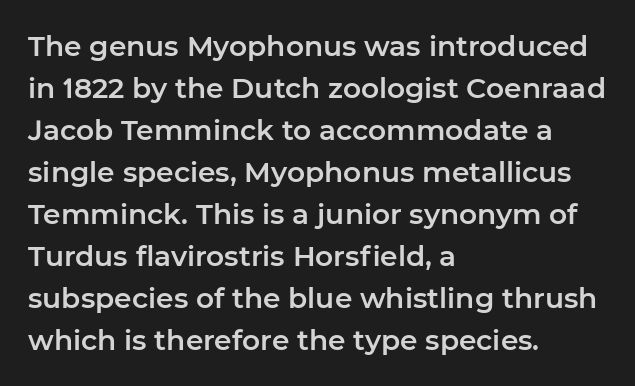
The image shows 28 px sans-serif type, upright; set left-aligned, normal line spacing (1.5x), normal letter spacing, not underlined; low stroke contrast and a medium x-height.
